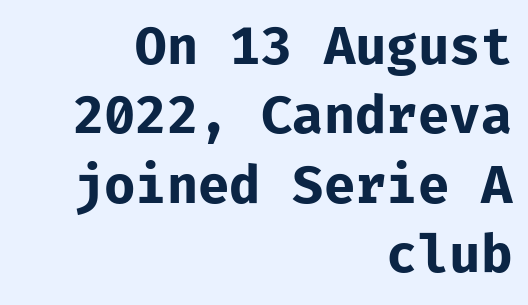
{"serif": "no", "italic": "no", "bold": "yes", "weight": "bold", "width": "normal", "stroke_contrast": "low", "x_height": "medium", "underline": "no", "align": "right", "line_spacing": "normal", "line_spacing_ratio": 1.36, "letter_spacing": "normal", "letter_spacing_em": 0.0, "glyph_px": 51}
